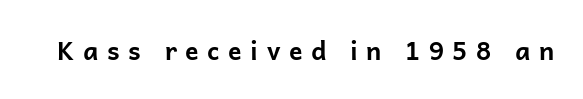
Q: Is the text bold? A: Yes.
Q: Is the text italic (slanted)? A: No, it is upright.
Q: Is the text underlined? A: No.
Q: Is the spacing between letters normal or unusually wide? A: Unusually wide.
